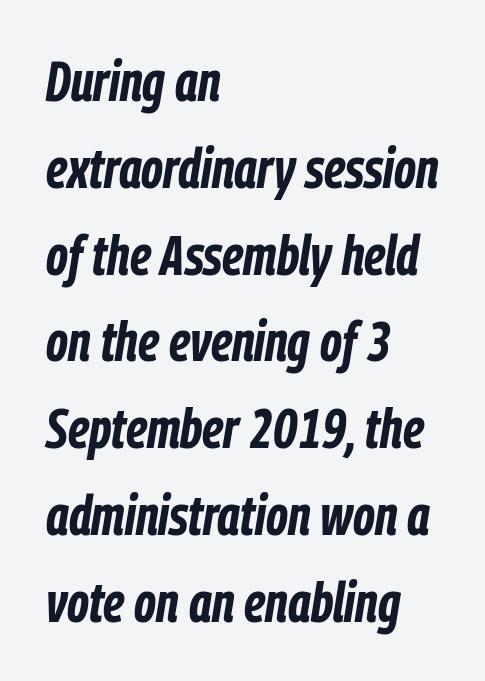
The image shows 56 px bold, condensed type, italic (leaning right); set left-aligned, normal line spacing (1.55x), normal letter spacing, not underlined; low stroke contrast and a medium x-height.
